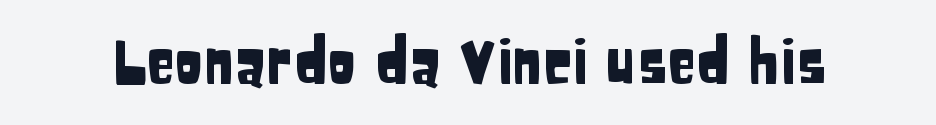
Here the glyphs are tracked normally, forming tight word shapes. No word sits above an underline. You can tell it's not italic because the verticals are truly vertical. Varying glyph widths throughout — classic text-font behaviour. Font category for this specimen: sans-serif.
